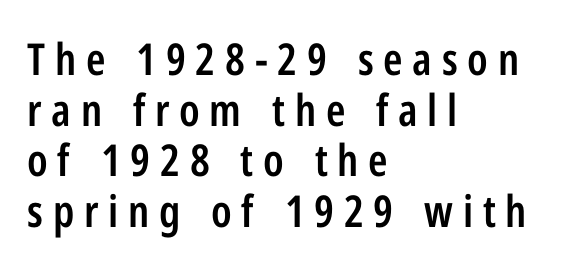
{"serif": "no", "italic": "no", "bold": "semi", "weight": "semibold", "width": "condensed", "stroke_contrast": "low", "x_height": "medium", "monospaced": "no", "underline": "no", "align": "left", "line_spacing": "tight", "line_spacing_ratio": 1.15, "letter_spacing": "wide", "letter_spacing_em": 0.22, "glyph_px": 44}
